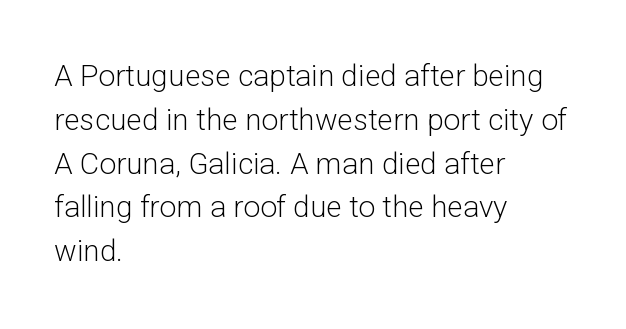
{"serif": "no", "italic": "no", "bold": "no", "weight": "light", "width": "normal", "stroke_contrast": "low", "x_height": "medium", "monospaced": "no", "underline": "no", "align": "left", "line_spacing": "normal", "line_spacing_ratio": 1.46, "letter_spacing": "normal", "letter_spacing_em": 0.0, "glyph_px": 30}
